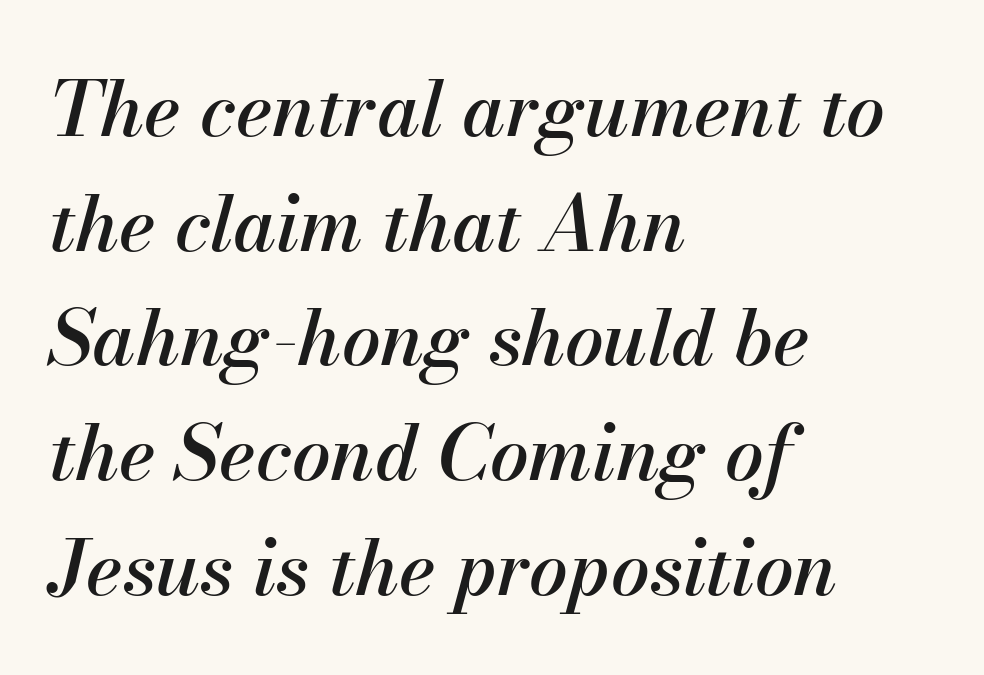
Q: Is the text italic (slanted)? A: Yes, it leans right by about 13 degrees.
Q: Is the text underlined? A: No.
Q: How is the paragraph aligned? A: Left-aligned.
Q: Is the spacing between letters normal or unusually wide? A: Normal.
Q: Is the spacing between lines tight, normal or loose? A: Normal.
Q: Width (condensed, normal, or wide)? A: Normal.
Q: Stroke contrast? A: Medium.
Q: x-height? A: Small.
Q: Monospaced? A: No.
